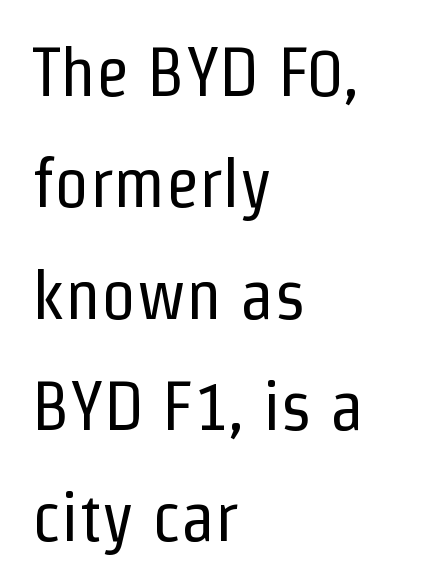
The image shows 70 px regular-weight, condensed sans-serif type, upright; set left-aligned, normal line spacing (1.59x), normal letter spacing, not underlined; low stroke contrast and a medium x-height.
